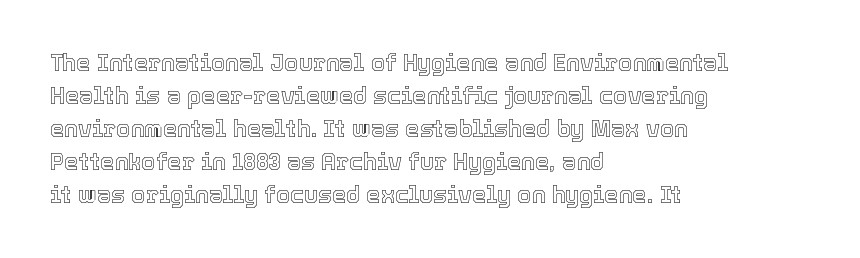
Plain, unruled lines of type. Letter spacing: default. Quick note: interline space is typical. Does the lettering tilt? It doesn't — this is upright. One-word summary of the alignment: left.
